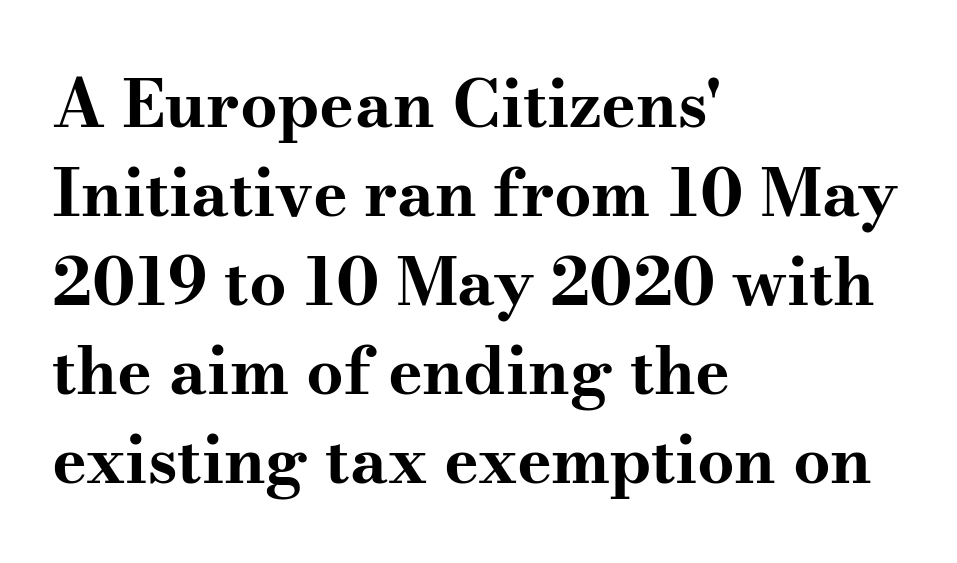
Q: Is the text bold? A: Yes.
Q: Is the text italic (slanted)? A: No, it is upright.
Q: Is the typeface a serif or a sans-serif typeface? A: Serif.
Q: Is the text underlined? A: No.
Q: How is the paragraph aligned? A: Left-aligned.
Q: Is the spacing between letters normal or unusually wide? A: Normal.
Q: Is the spacing between lines tight, normal or loose? A: Normal.
Q: Width (condensed, normal, or wide)? A: Wide.
Q: Stroke contrast? A: Medium.
Q: x-height? A: Small.
Q: Monospaced? A: No.
